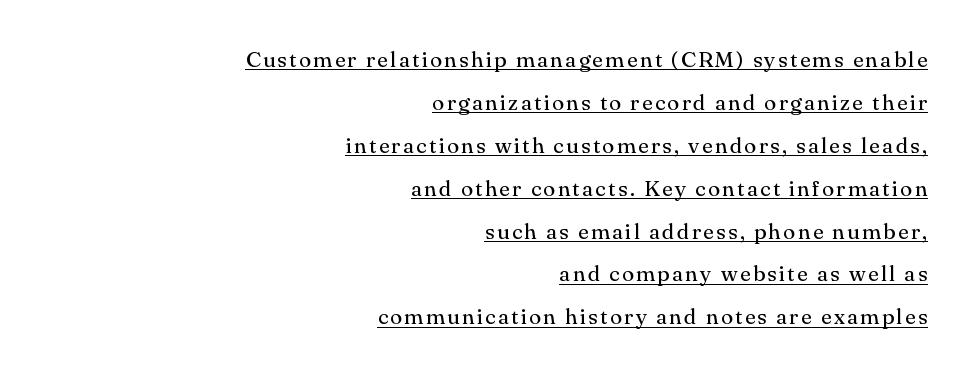
The image shows 22 px text type, upright; set right-aligned, loose line spacing (1.95x), underlined.
